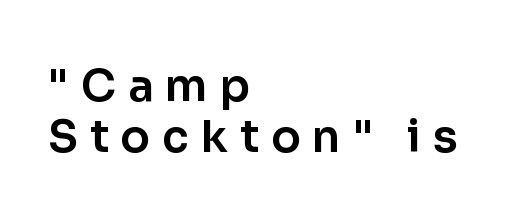
Q: Is the text italic (slanted)? A: No, it is upright.
Q: Is the typeface a serif or a sans-serif typeface? A: Sans-serif.
Q: Is the text underlined? A: No.
Q: How is the paragraph aligned? A: Left-aligned.
Q: Is the spacing between letters normal or unusually wide? A: Unusually wide.
Q: Is the spacing between lines tight, normal or loose? A: Tight.
Q: Width (condensed, normal, or wide)? A: Normal.
Q: Stroke contrast? A: Low.
Q: x-height? A: Medium.
Q: Monospaced? A: No.
